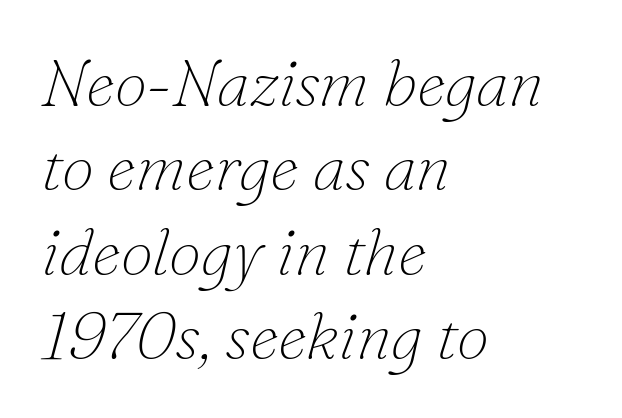
{"serif": "yes", "italic": "yes", "lean": "right", "slant_degrees": 16, "bold": "no", "weight": "thin", "width": "normal", "stroke_contrast": "low", "x_height": "small", "monospaced": "no", "underline": "no", "align": "left", "line_spacing": "normal", "line_spacing_ratio": 1.28, "letter_spacing": "normal", "letter_spacing_em": 0.0, "glyph_px": 66}
